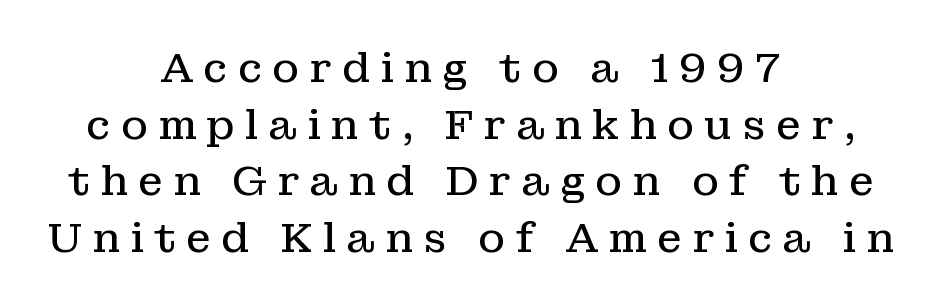
Q: Is the text bold? A: No.
Q: Is the text italic (slanted)? A: No, it is upright.
Q: Is the typeface a serif or a sans-serif typeface? A: Serif.
Q: Is the text underlined? A: No.
Q: How is the paragraph aligned? A: Centered.
Q: Is the spacing between letters normal or unusually wide? A: Unusually wide.
Q: Is the spacing between lines tight, normal or loose? A: Normal.
Q: Width (condensed, normal, or wide)? A: Normal.
Q: Stroke contrast? A: Low.
Q: x-height? A: Medium.
Q: Monospaced? A: No.
